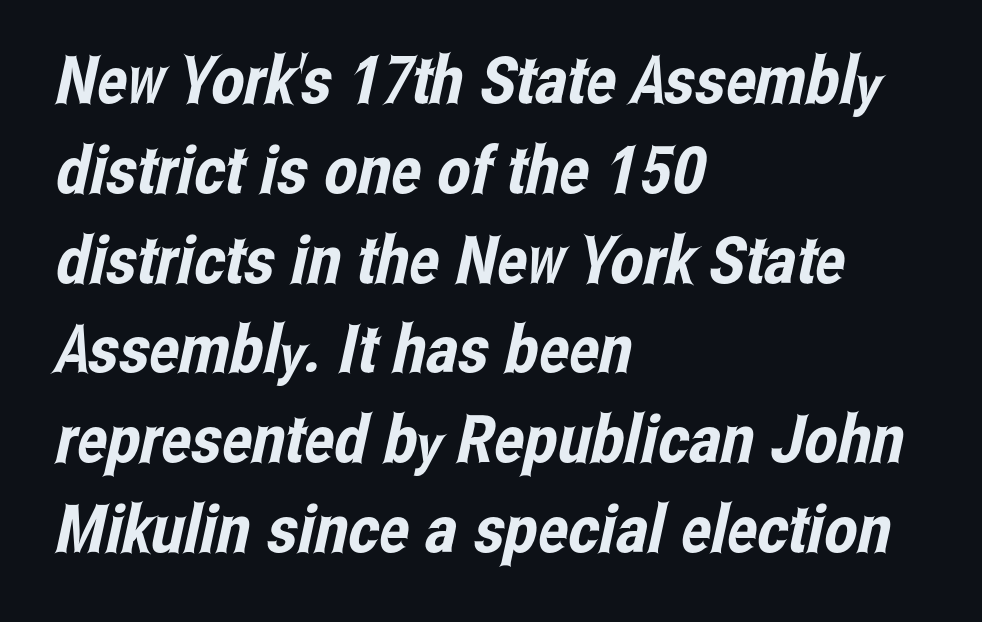
Q: Is the typeface a serif or a sans-serif typeface? A: Sans-serif.
Q: Is the text underlined? A: No.
Q: How is the paragraph aligned? A: Left-aligned.
Q: Is the spacing between letters normal or unusually wide? A: Normal.
Q: Is the spacing between lines tight, normal or loose? A: Normal.
Q: Width (condensed, normal, or wide)? A: Condensed.
Q: Stroke contrast? A: Low.
Q: x-height? A: Medium.
Q: Monospaced? A: No.
